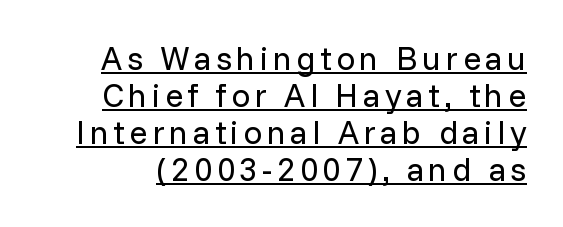
Think of a printed novel: that variable character pitch is what you see here. In terms of leading, this rendering errs on the cramped side. Does the type have serifs? No, each stem ends abruptly. The font's upright variant was chosen for this text. A typographer would call this underscored text.
